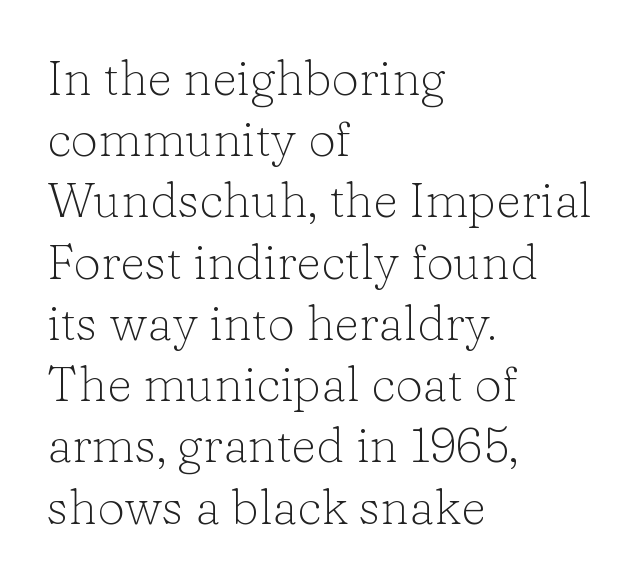
The image shows 49 px light serif type, upright; set left-aligned, normal line spacing (1.25x), normal letter spacing, not underlined; low stroke contrast and a medium x-height.
